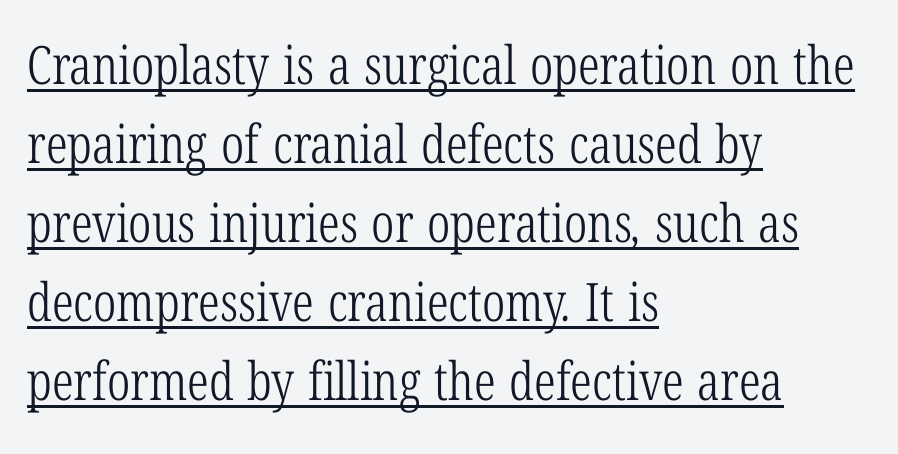
Q: Is the text bold? A: No.
Q: Is the typeface a serif or a sans-serif typeface? A: Serif.
Q: Is the text underlined? A: Yes.
Q: How is the paragraph aligned? A: Left-aligned.
Q: Is the spacing between letters normal or unusually wide? A: Normal.
Q: Is the spacing between lines tight, normal or loose? A: Normal.
Q: Width (condensed, normal, or wide)? A: Condensed.
Q: Stroke contrast? A: Low.
Q: x-height? A: Medium.
Q: Monospaced? A: No.
